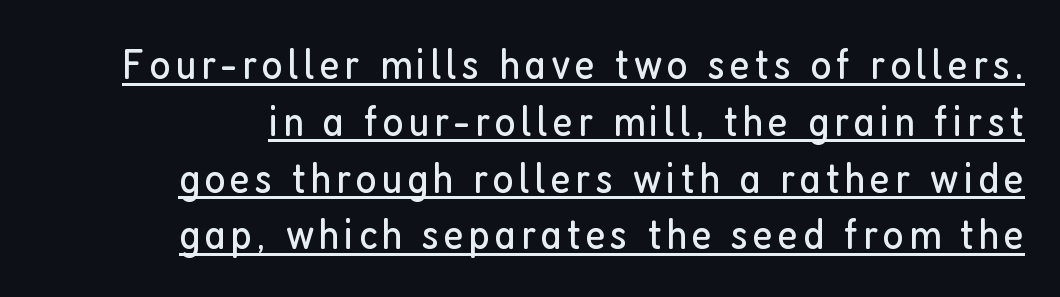
Posture: upright roman. A sans-serif font was chosen for this passage. Descenders here cross a horizontal rule under the line. Think of a printed novel: that variable character pitch is what you see here. This is not heavy type; no bold has been used. Rows of type keep a routine distance in the vertical direction.
